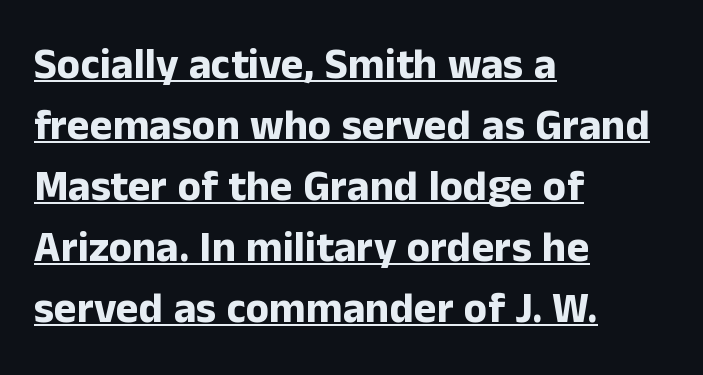
{"serif": "no", "italic": "no", "bold": "yes", "weight": "bold", "width": "normal", "stroke_contrast": "low", "x_height": "medium", "monospaced": "no", "underline": "yes", "align": "left", "line_spacing": "normal", "line_spacing_ratio": 1.42, "letter_spacing": "normal", "letter_spacing_em": 0.0, "glyph_px": 43}
